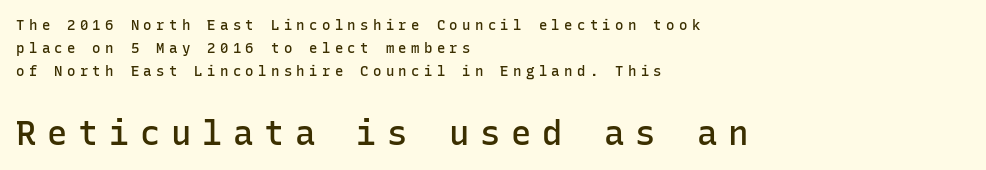
{"serif": "no", "italic": "no", "bold": "semi", "weight": "semibold", "width": "normal", "stroke_contrast": "low", "x_height": "medium", "monospaced": "yes", "underline": "no", "align": "left", "line_spacing": "normal", "line_spacing_ratio": 1.63, "letter_spacing": "wide", "letter_spacing_em": 0.31, "larger_block": "second", "size_ratio": 2.43, "glyph_px": 34}
